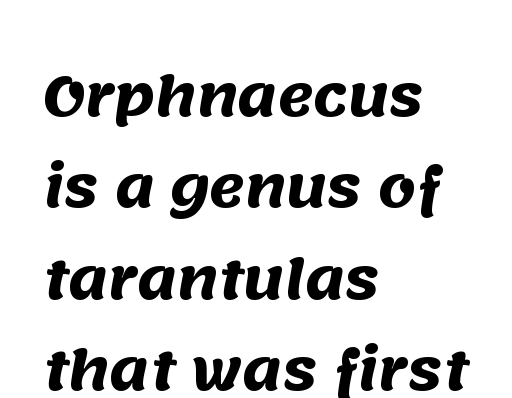
The image shows 54 px heavy sans-serif type; set left-aligned, normal line spacing (1.69x), normal letter spacing, not underlined; medium stroke contrast and a large x-height.
